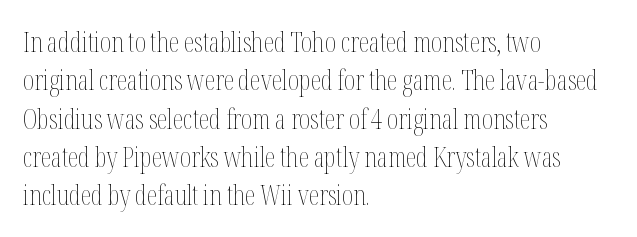
Every row of glyphs begins at an identical x-position on the left. A roman cut, with each character standing at attention. Does the leading feel generous? No, just average. The tracking reads as untouched default to a designer's eye.
